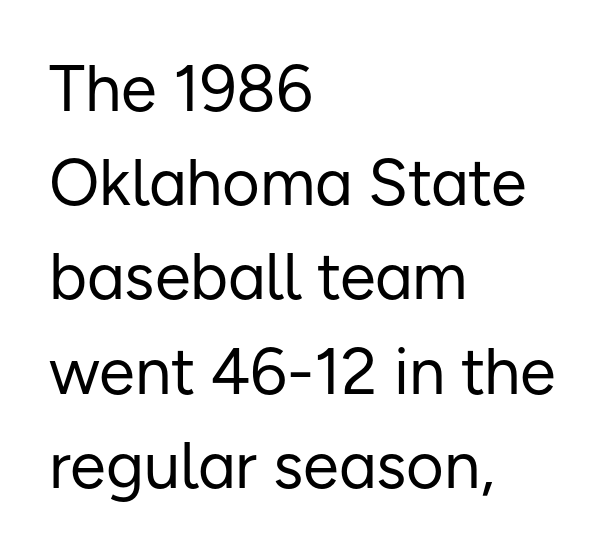
The image shows 65 px regular-weight sans-serif type, upright; set left-aligned, normal line spacing (1.45x), normal letter spacing, not underlined; low stroke contrast and a medium x-height.
